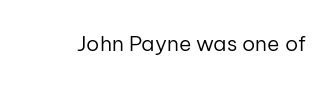
Q: Is the text bold? A: No.
Q: Is the text italic (slanted)? A: No, it is upright.
Q: Is the text underlined? A: No.
Q: Is the spacing between letters normal or unusually wide? A: Normal.
